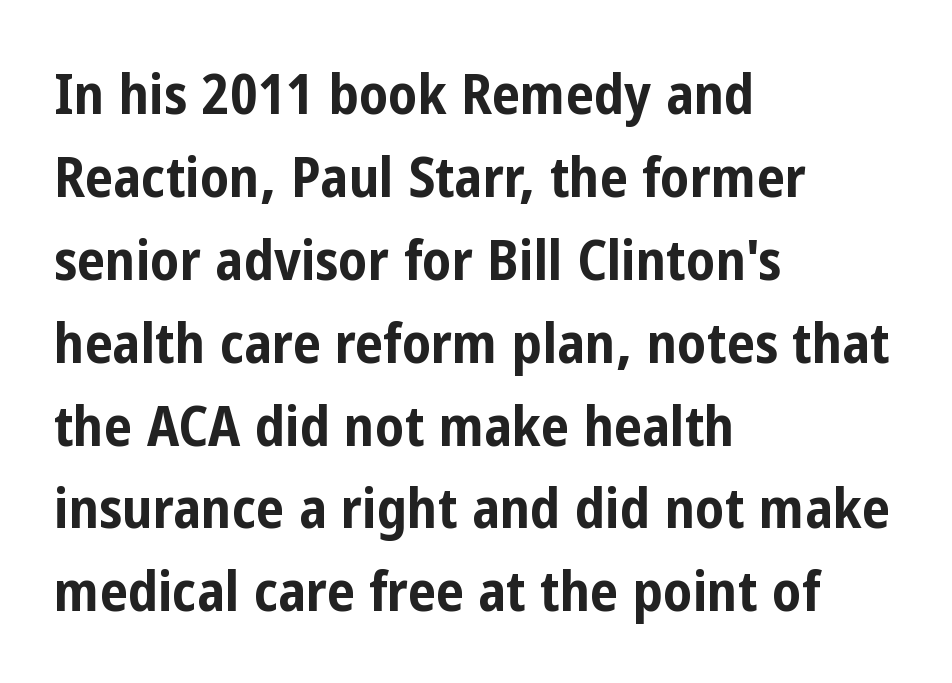
{"serif": "no", "italic": "no", "bold": "yes", "weight": "bold", "width": "condensed", "stroke_contrast": "low", "x_height": "medium", "monospaced": "no", "underline": "no", "align": "left", "line_spacing": "normal", "line_spacing_ratio": 1.48, "letter_spacing": "normal", "letter_spacing_em": 0.0, "glyph_px": 56}
